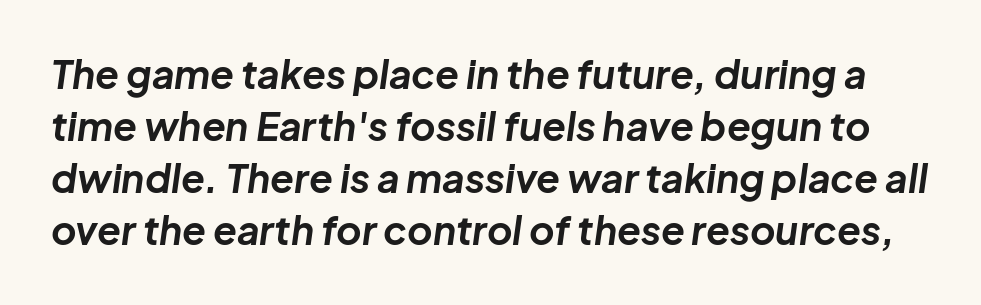
Q: Is the text bold? A: Yes.
Q: Is the text italic (slanted)? A: Yes, it leans right by about 8 degrees.
Q: Is the text underlined? A: No.
Q: Is the spacing between letters normal or unusually wide? A: Normal.
Q: Is the spacing between lines tight, normal or loose? A: Normal.
Q: Width (condensed, normal, or wide)? A: Normal.
Q: Stroke contrast? A: Low.
Q: x-height? A: Medium.
Q: Monospaced? A: No.
